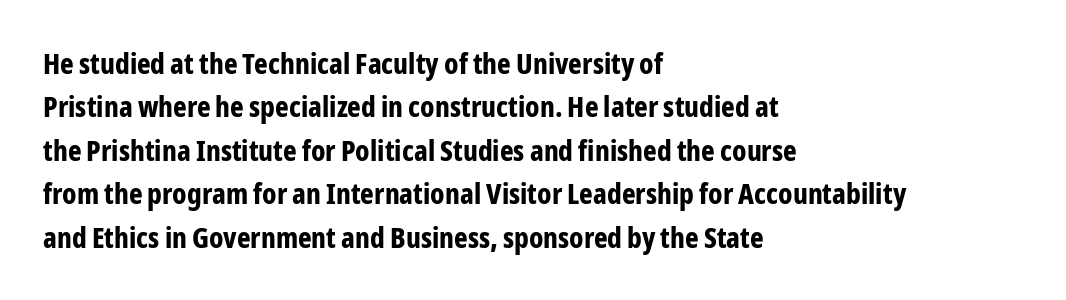
Q: Is the text bold? A: Yes.
Q: Is the text italic (slanted)? A: No, it is upright.
Q: Is the typeface a serif or a sans-serif typeface? A: Sans-serif.
Q: Is the text underlined? A: No.
Q: How is the paragraph aligned? A: Left-aligned.
Q: Is the spacing between letters normal or unusually wide? A: Normal.
Q: Is the spacing between lines tight, normal or loose? A: Normal.
Q: Width (condensed, normal, or wide)? A: Condensed.
Q: Stroke contrast? A: Low.
Q: x-height? A: Medium.
Q: Monospaced? A: No.
